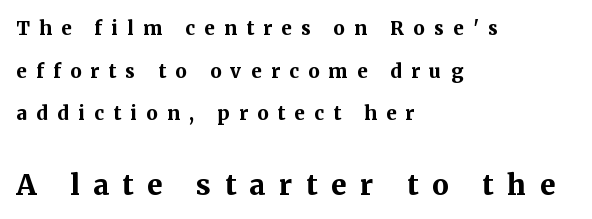
{"serif": "yes", "italic": "no", "bold": "yes", "weight": "bold", "width": "normal", "stroke_contrast": "medium", "x_height": "medium", "monospaced": "no", "underline": "no", "align": "left", "line_spacing": "loose", "line_spacing_ratio": 2.25, "letter_spacing": "wide", "letter_spacing_em": 0.49, "larger_block": "second", "size_ratio": 1.47, "glyph_px": 28}
